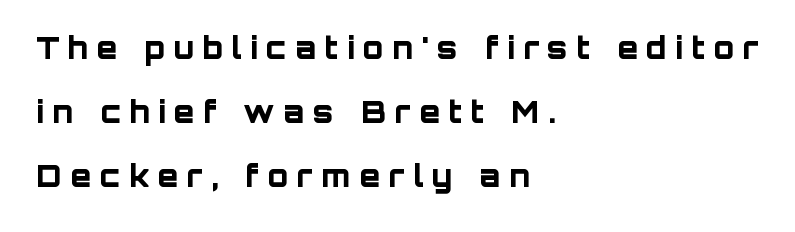
Q: Is the text bold? A: Yes.
Q: Is the text italic (slanted)? A: No, it is upright.
Q: Is the typeface a serif or a sans-serif typeface? A: Sans-serif.
Q: Is the text underlined? A: No.
Q: How is the paragraph aligned? A: Left-aligned.
Q: Is the spacing between letters normal or unusually wide? A: Unusually wide.
Q: Is the spacing between lines tight, normal or loose? A: Loose.
Q: Width (condensed, normal, or wide)? A: Normal.
Q: Stroke contrast? A: Low.
Q: x-height? A: Large.
Q: Monospaced? A: No.
